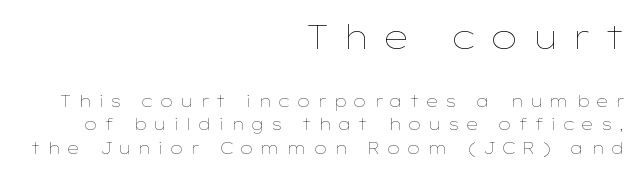
Glyph-to-glyph distance is far greater than everyday printed text. Reading down the column, the eye jumps a familiar distance to each next line. Stem width sits at or under what a default text font uses. The earlier block is typeset at a bigger size than the later block.
